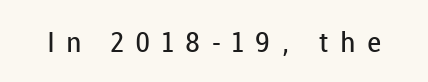
Q: Is the text bold? A: No.
Q: Is the text italic (slanted)? A: No, it is upright.
Q: Is the typeface a serif or a sans-serif typeface? A: Sans-serif.
Q: Is the text underlined? A: No.
Q: Is the spacing between letters normal or unusually wide? A: Unusually wide.
Q: Width (condensed, normal, or wide)? A: Normal.
Q: Stroke contrast? A: Low.
Q: x-height? A: Medium.
Q: Monospaced? A: No.
